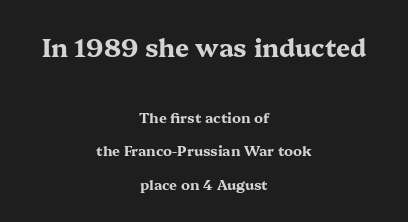
These lines stack symmetrically, like a column narrowing and widening about its center. Glance below the letters and you will spot only blank space. A great deal of white space separates one row of letters from the next. Here the glyphs are tracked normally, forming tight word shapes. This is roman type, the default non-slanted kind.
